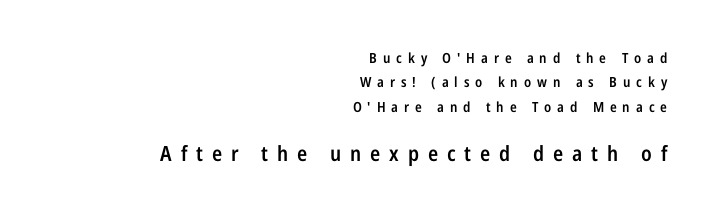
{"italic": "no", "bold": "semi", "underline": "no", "align": "right", "line_spacing_ratio": 1.75, "letter_spacing": "wide", "letter_spacing_em": 0.42, "larger_block": "second", "size_ratio": 1.5, "glyph_px": 21}
